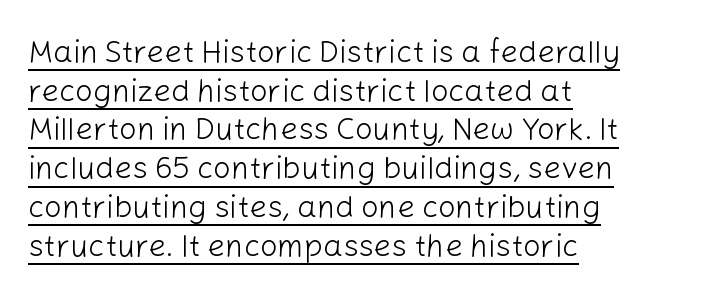
{"serif": "no", "italic": "no", "bold": "no", "weight": "light", "width": "normal", "stroke_contrast": "low", "x_height": "medium", "monospaced": "no", "underline": "yes", "align": "left", "line_spacing": "normal", "line_spacing_ratio": 1.25, "letter_spacing": "normal", "letter_spacing_em": 0.0, "glyph_px": 31}
